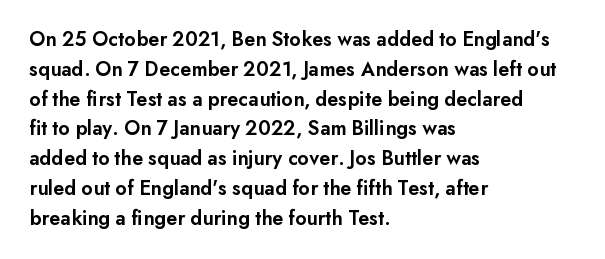
{"italic": "no", "bold": "semi", "underline": "no", "align": "left", "line_spacing": "normal", "line_spacing_ratio": 1.42, "letter_spacing": "normal", "letter_spacing_em": 0.0, "glyph_px": 21}
